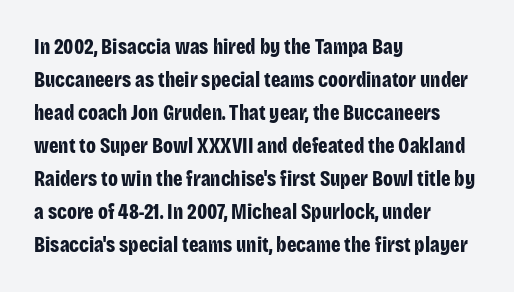
The sample has been set heavy, in full bold. Any mark beneath the type? The region is blank. The ragged edge is on the right, which tells us the setting is flush left. This sample uses plain, unmodified letter spacing. Posture: vertical. Does the leading feel generous? No, just average.
